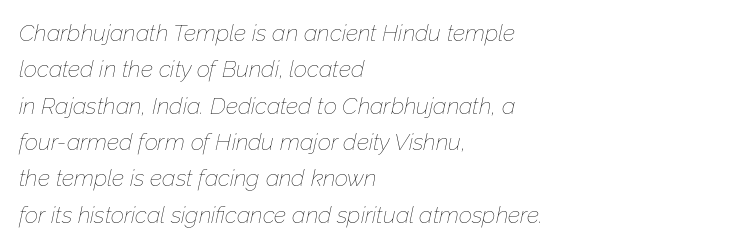
The image shows 23 px text type, italic (leaning right); set left-aligned, normal line spacing (1.58x), normal letter spacing, not underlined.
